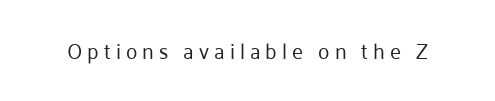
The image shows 21 px text type, upright; set unusually wide letter spacing (+0.24 em), not underlined.
